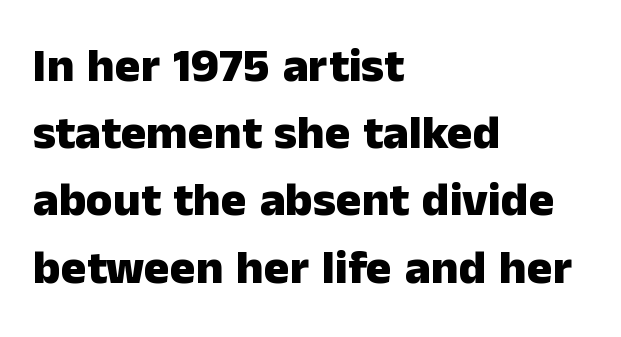
Q: Is the text bold? A: Yes.
Q: Is the text italic (slanted)? A: No, it is upright.
Q: Is the typeface a serif or a sans-serif typeface? A: Sans-serif.
Q: Is the text underlined? A: No.
Q: How is the paragraph aligned? A: Left-aligned.
Q: Is the spacing between letters normal or unusually wide? A: Normal.
Q: Is the spacing between lines tight, normal or loose? A: Normal.
Q: Width (condensed, normal, or wide)? A: Normal.
Q: Stroke contrast? A: Low.
Q: x-height? A: Medium.
Q: Monospaced? A: No.
